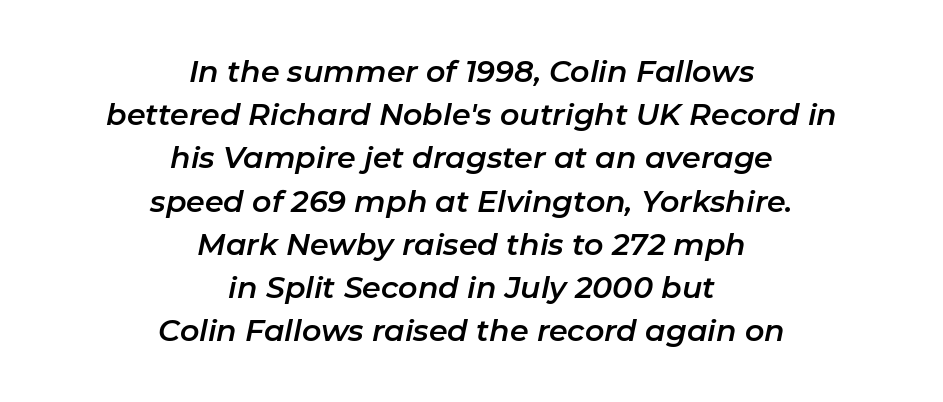
The image shows 30 px text type, italic (leaning right); set centered, normal line spacing (1.44x), normal letter spacing, not underlined; low stroke contrast and a medium x-height.
